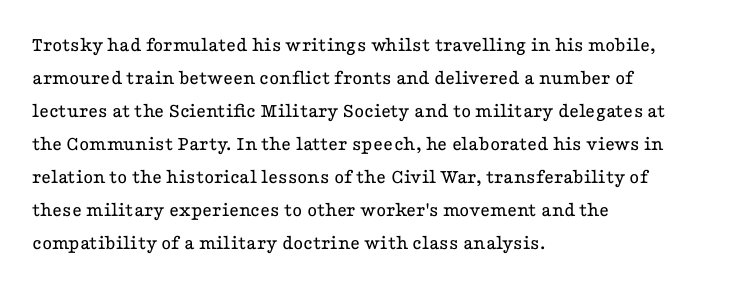
No italicization has been applied; the sample stays upright. This rendering features lettering with no underline. Summary of weight: not heavy and not bold. The typesetter chose a ragged-right arrangement here. The vertical gap from one line to the next is medium.
